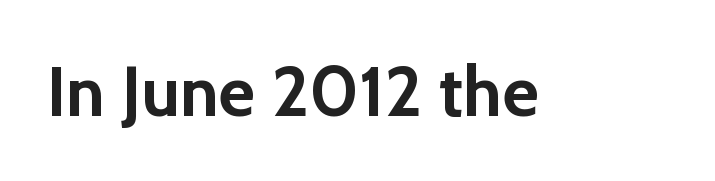
The image shows 71 px semibold sans-serif type, upright; set normal letter spacing, not underlined; low stroke contrast and a medium x-height.
